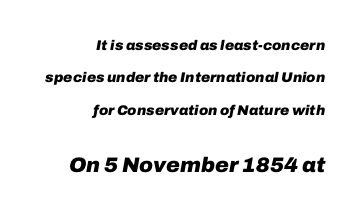
The image shows 21 px bold type, italic (leaning right); set right-aligned, loose line spacing (2.32x), normal letter spacing, not underlined; the second (bottom) block is 1.5x larger.
